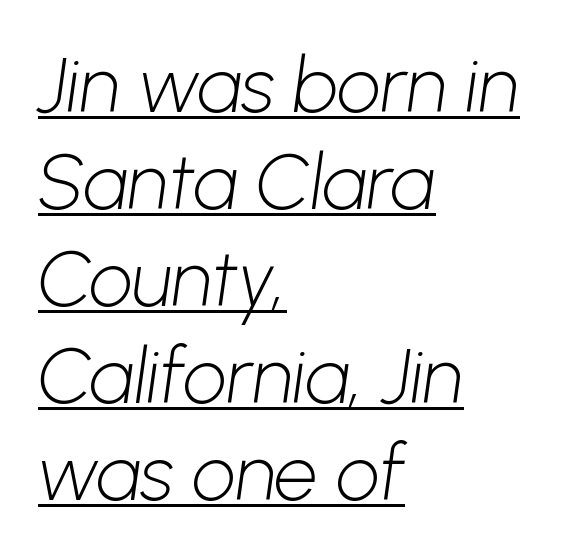
The image shows 77 px light sans-serif type; set left-aligned, normal line spacing (1.26x), normal letter spacing, underlined; low stroke contrast and a medium x-height.
